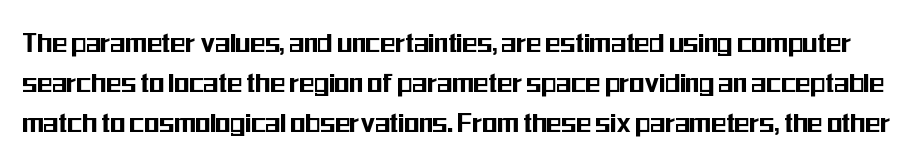
The image shows 31 px condensed sans-serif type, upright; set normal line spacing (1.29x), normal letter spacing, not underlined; medium stroke contrast and a medium x-height.
